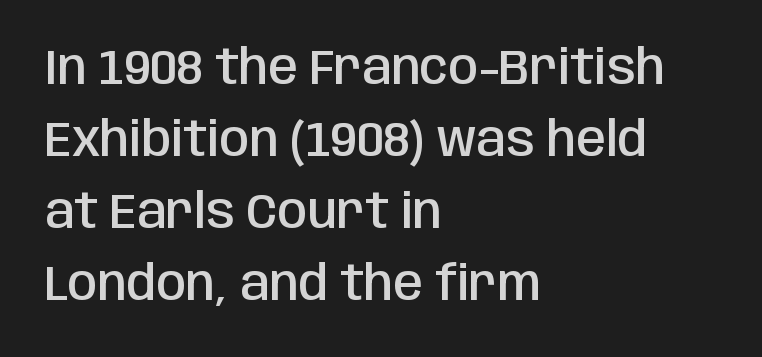
Look at the tracking — it's just the regular setting, nothing added. Is this a sans? Yes — the strokes have no serifs. A semibold gives these letters moderate extra thickness, short of bold. The letters advance in unequal steps, a hallmark of proportional type.
